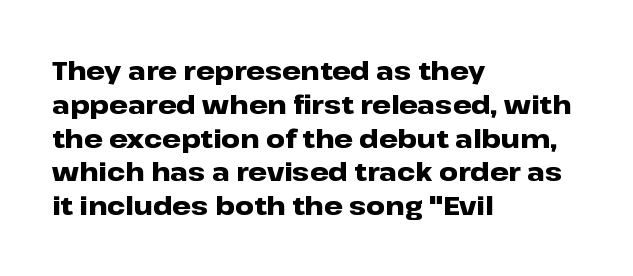
Q: Is the text bold? A: Yes.
Q: Is the text italic (slanted)? A: No, it is upright.
Q: Is the text underlined? A: No.
Q: How is the paragraph aligned? A: Left-aligned.
Q: Is the spacing between letters normal or unusually wide? A: Normal.
Q: Is the spacing between lines tight, normal or loose? A: Normal.
